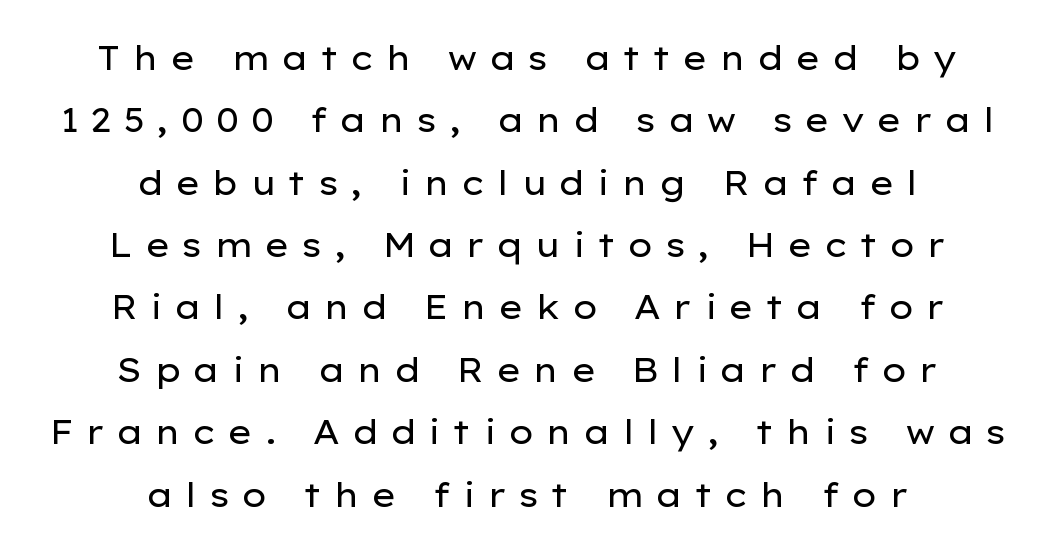
Q: Is the text bold? A: No.
Q: Is the text italic (slanted)? A: No, it is upright.
Q: Is the typeface a serif or a sans-serif typeface? A: Sans-serif.
Q: Is the text underlined? A: No.
Q: How is the paragraph aligned? A: Centered.
Q: Is the spacing between letters normal or unusually wide? A: Unusually wide.
Q: Width (condensed, normal, or wide)? A: Wide.
Q: Stroke contrast? A: Low.
Q: x-height? A: Medium.
Q: Monospaced? A: No.
